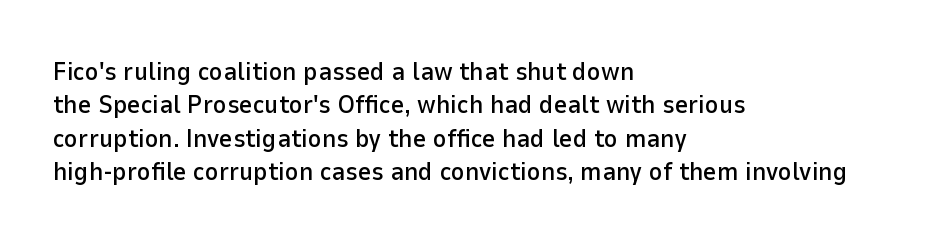
The image shows 26 px text type, upright; set left-aligned, normal line spacing (1.28x), normal letter spacing, not underlined.
